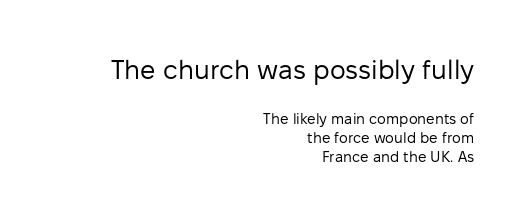
The letters sit at their default tracking, neither squeezed nor spread. Evenly set lines give the paragraph a standard silhouette. The rag falls on the left side of this text block. The face looks like a standard text weight, possibly lighter.
